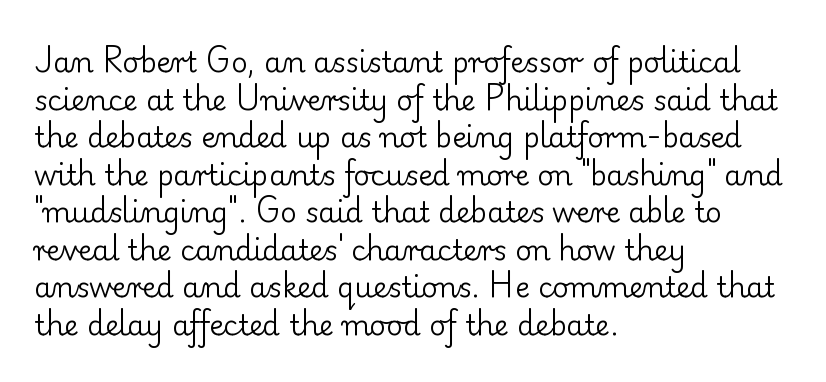
Each stroke keeps to a modest, everyday thickness or less. Typographically, this falls in the serif category. Left-aligned paragraph, ragged on the right. You could not count columns in this text — the font is proportionally spaced. This is roman type, the default non-slanted kind.
